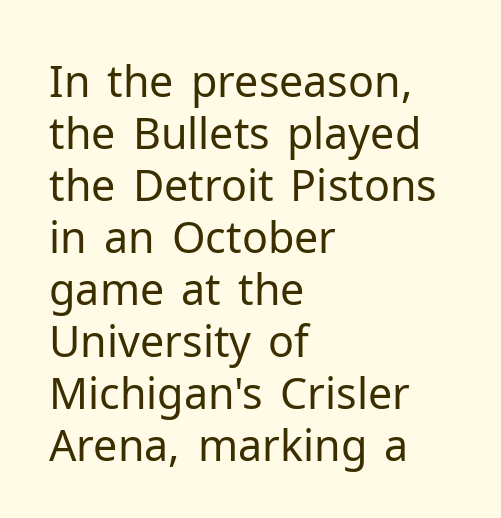
Q: Is the text bold? A: No.
Q: Is the text italic (slanted)? A: No, it is upright.
Q: Is the typeface a serif or a sans-serif typeface? A: Sans-serif.
Q: Is the text underlined? A: No.
Q: How is the paragraph aligned? A: Left-aligned.
Q: Is the spacing between letters normal or unusually wide? A: Normal.
Q: Width (condensed, normal, or wide)? A: Normal.
Q: Stroke contrast? A: Low.
Q: x-height? A: Medium.
Q: Monospaced? A: No.
